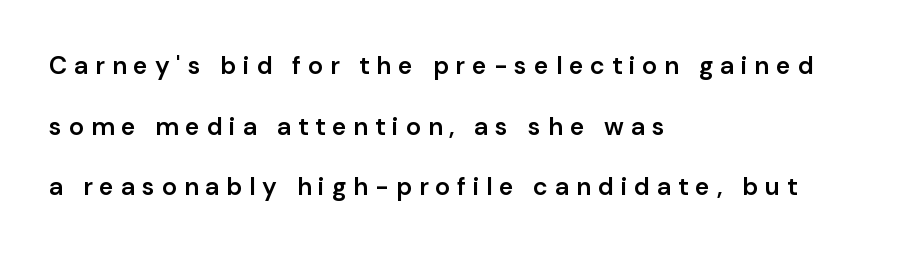
Q: Is the text bold? A: Semi-bold.
Q: Is the text italic (slanted)? A: No, it is upright.
Q: Is the text underlined? A: No.
Q: How is the paragraph aligned? A: Left-aligned.
Q: Is the spacing between letters normal or unusually wide? A: Unusually wide.
Q: Is the spacing between lines tight, normal or loose? A: Loose.
